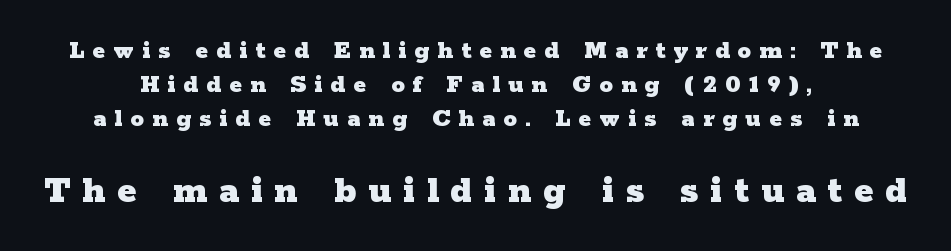
The image shows 40 px heavy, wide serif type, upright; set centered, normal line spacing (1.26x), unusually wide letter spacing (+0.3 em), not underlined; the second (bottom) block is 1.48x larger; low stroke contrast and a medium x-height.
